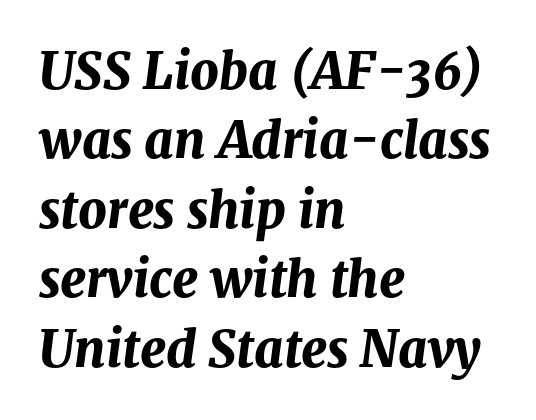
The image shows 50 px bold type, italic (leaning right); set left-aligned, normal line spacing (1.39x), normal letter spacing, not underlined; medium stroke contrast and a medium x-height.
